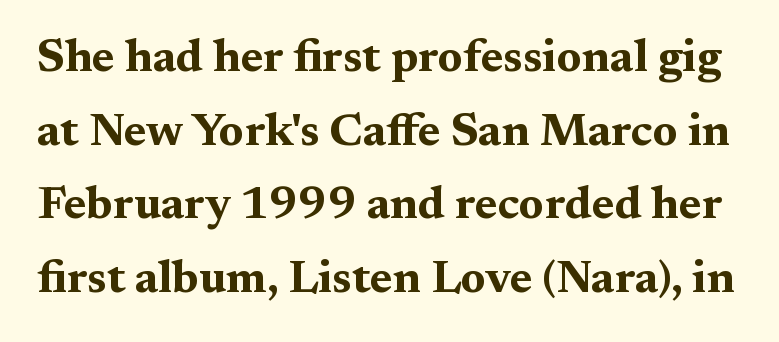
Q: Is the text bold? A: Yes.
Q: Is the text italic (slanted)? A: No, it is upright.
Q: Is the typeface a serif or a sans-serif typeface? A: Serif.
Q: Is the text underlined? A: No.
Q: Is the spacing between letters normal or unusually wide? A: Normal.
Q: Is the spacing between lines tight, normal or loose? A: Normal.
Q: Width (condensed, normal, or wide)? A: Wide.
Q: Stroke contrast? A: Medium.
Q: x-height? A: Medium.
Q: Monospaced? A: No.
